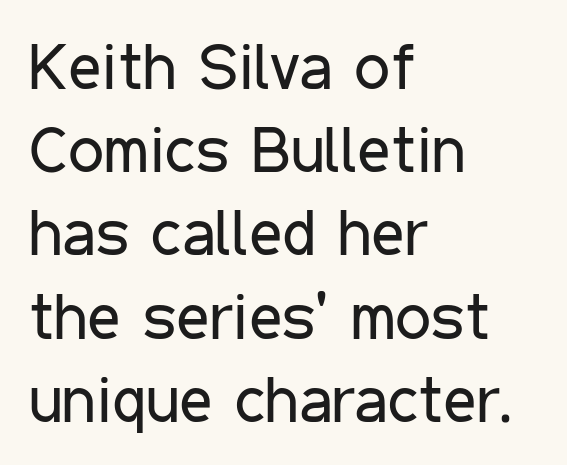
The image shows 64 px regular-weight, condensed sans-serif type, upright; set left-aligned, normal line spacing (1.3x), normal letter spacing, not underlined; low stroke contrast and a medium x-height.
